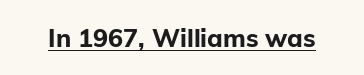
The image shows 25 px bold type, upright; set normal letter spacing, underlined.
